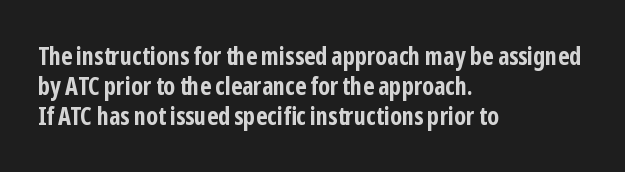
The passage shown is emphatically bold. The space directly below the letters is spotless. Tracking here is standard; glyphs follow each other at the usual distance. Where is the straight margin? On the left.
